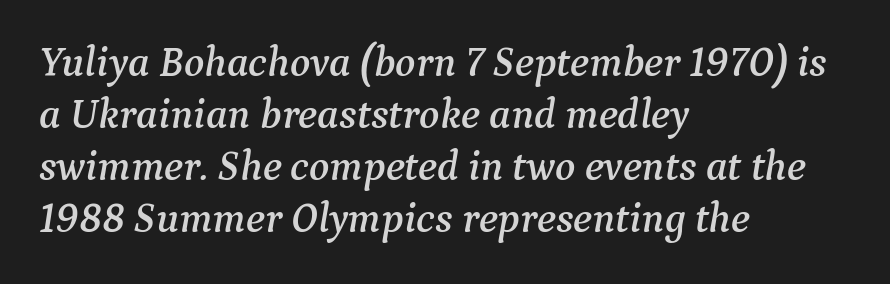
The image shows 42 px serif type, italic (leaning right); set left-aligned, line spacing 1.24x, normal letter spacing, not underlined; medium stroke contrast and a medium x-height.
